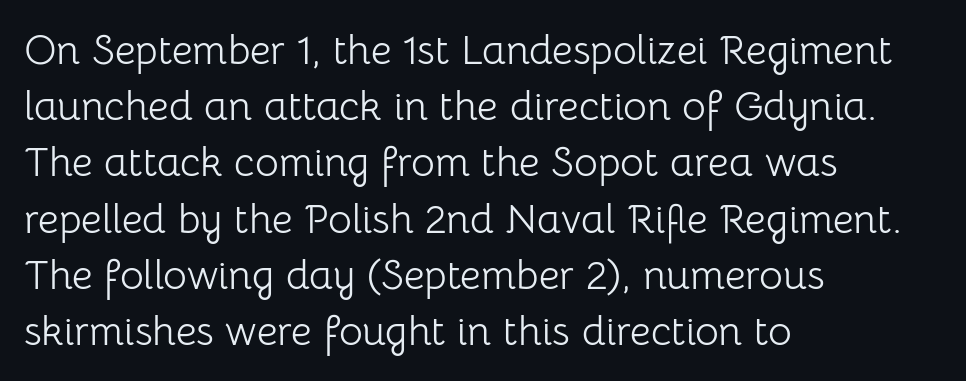
The image shows 41 px light sans-serif type, upright; set left-aligned, normal line spacing (1.37x), normal letter spacing, not underlined; low stroke contrast and a medium x-height.
